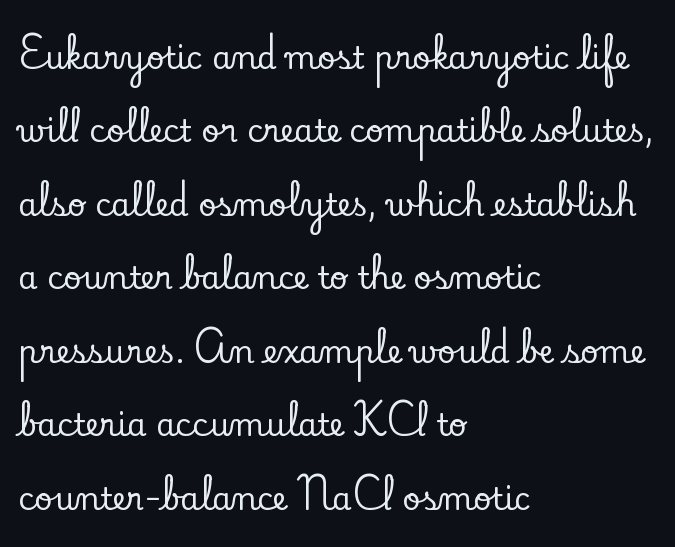
This is the regular roman posture of the typeface. The string is rendered with underlining switched off. Default kerning and tracking; the words read as compact shapes. Looks like regular typesetting: each glyph gets only the width it needs. Serif or sans? Serif — the stroke terminals have little feet. Is the block centered? No — it sits flush against the left margin.
